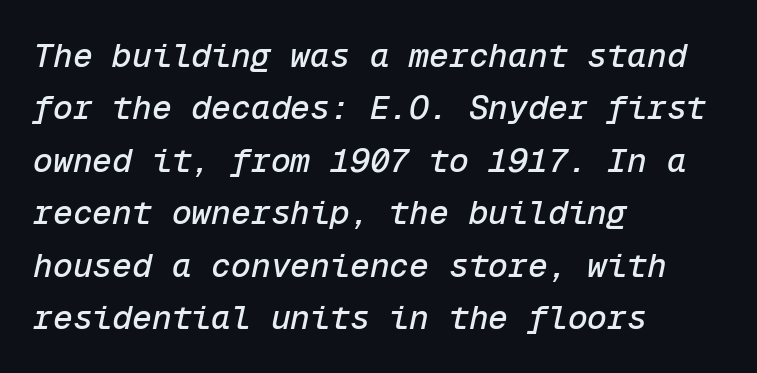
Q: Is the text italic (slanted)? A: Yes, it leans right by about 12 degrees.
Q: Is the text underlined? A: No.
Q: How is the paragraph aligned? A: Left-aligned.
Q: Is the spacing between letters normal or unusually wide? A: Normal.
Q: Is the spacing between lines tight, normal or loose? A: Normal.
Q: Width (condensed, normal, or wide)? A: Normal.
Q: Stroke contrast? A: Low.
Q: x-height? A: Medium.
Q: Monospaced? A: Yes.
